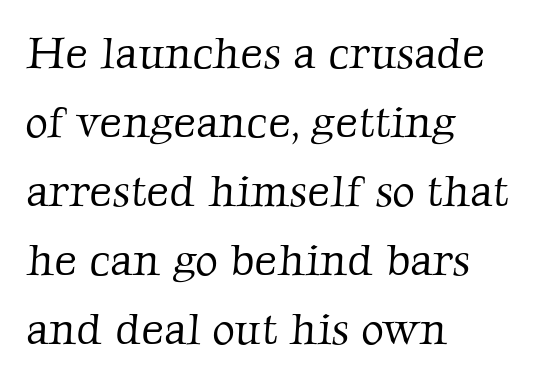
{"serif": "yes", "bold": "no", "weight": "light", "width": "normal", "stroke_contrast": "low", "x_height": "medium", "monospaced": "no", "underline": "no", "align": "left", "line_spacing": "normal", "line_spacing_ratio": 1.57, "letter_spacing": "normal", "letter_spacing_em": 0.0, "glyph_px": 44}
